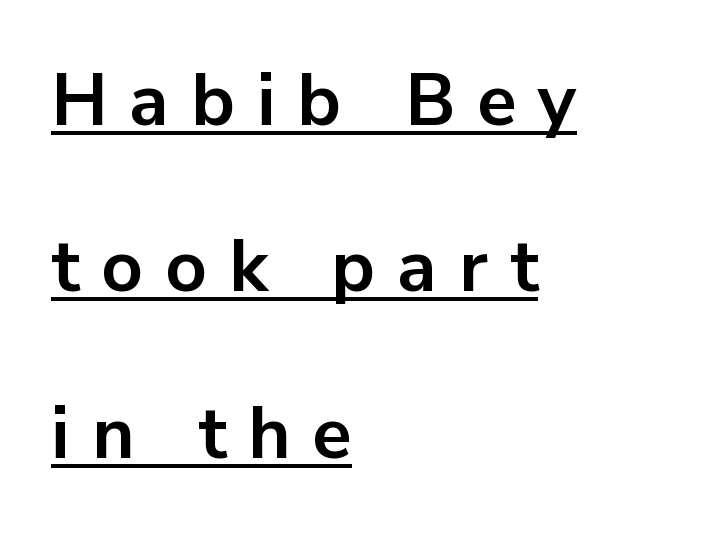
{"serif": "no", "italic": "no", "bold": "yes", "weight": "bold", "width": "normal", "stroke_contrast": "low", "x_height": "medium", "monospaced": "no", "underline": "yes", "align": "left", "line_spacing": "loose", "line_spacing_ratio": 2.28, "letter_spacing": "wide", "letter_spacing_em": 0.3, "glyph_px": 73}
